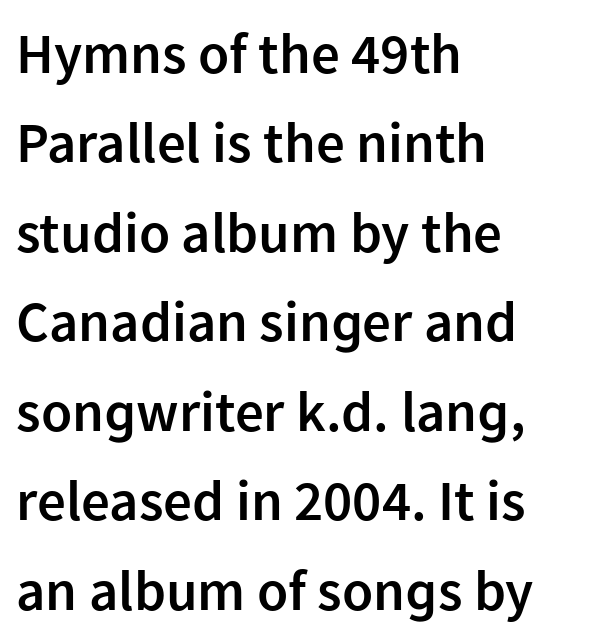
The image shows 57 px semibold sans-serif type, upright; set left-aligned, normal line spacing (1.57x), normal letter spacing, not underlined; low stroke contrast and a medium x-height.
